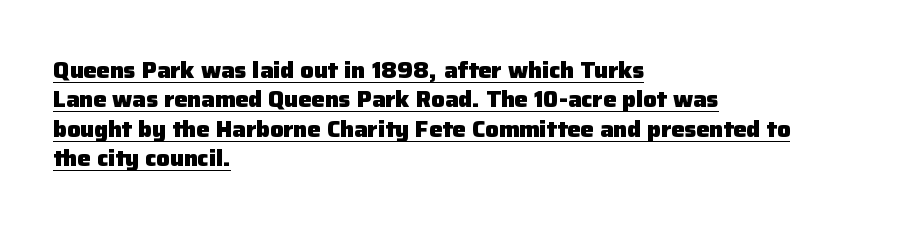
Q: Is the text bold? A: Yes.
Q: Is the text italic (slanted)? A: No, it is upright.
Q: Is the text underlined? A: Yes.
Q: How is the paragraph aligned? A: Left-aligned.
Q: Is the spacing between letters normal or unusually wide? A: Normal.
Q: Is the spacing between lines tight, normal or loose? A: Normal.
